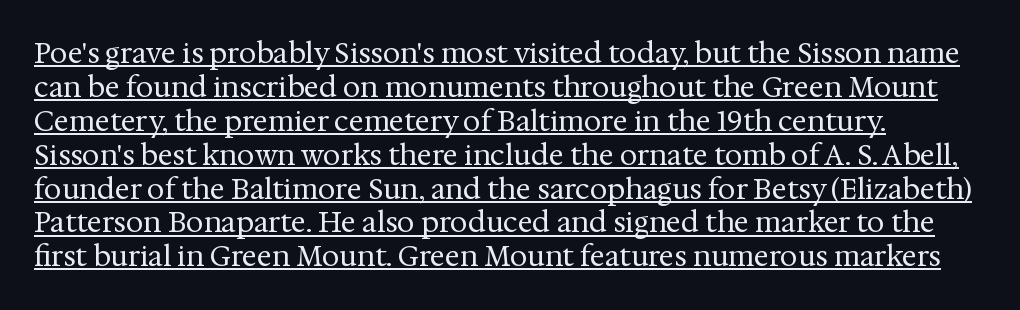
The image shows 28 px regular-weight serif type, upright; set left-aligned, line spacing 1.21x, normal letter spacing, underlined; medium stroke contrast and a medium x-height.
